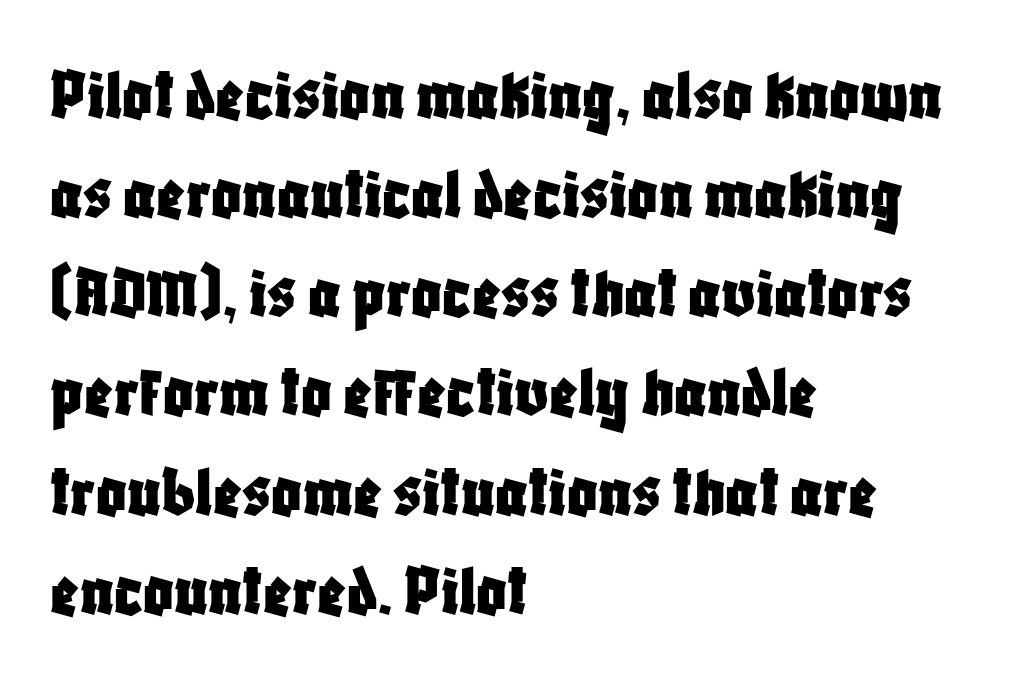
This rendering employs a face without finishing strokes, i.e., a sans-serif. Is this a fixed-width face? No — the glyphs have proportional, varying widths. No word sits above an underline. It's the straight-up-and-down kind of type.
